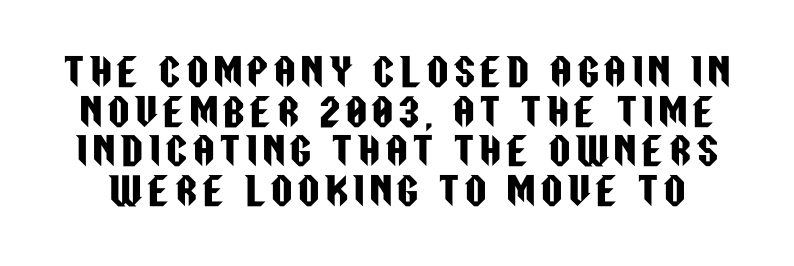
The image shows 37 px condensed sans-serif type, upright; set tight line spacing (1.07x), not underlined; low stroke contrast and a large x-height.
